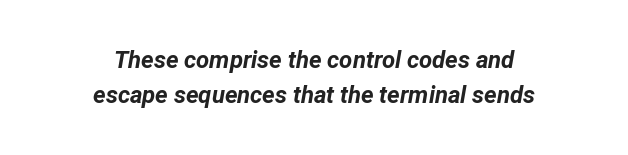
{"italic": "yes", "lean": "right", "slant_degrees": 12, "bold": "yes", "underline": "no", "align": "center", "line_spacing": "normal", "line_spacing_ratio": 1.47, "letter_spacing": "normal", "letter_spacing_em": 0.0, "glyph_px": 24}
